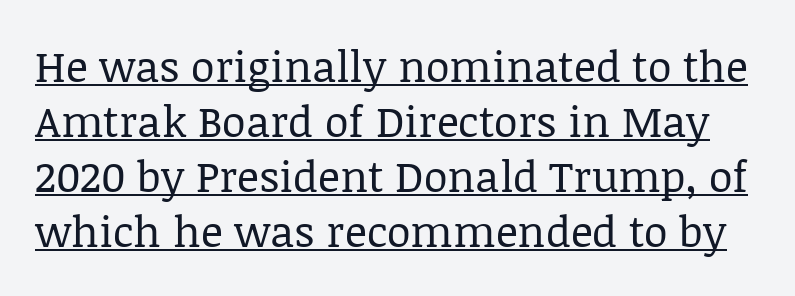
A baseline rule has been typeset under these characters. Do the characters align in a grid? No, the font is proportional. Caption: face not bold, strokes unweighted. This rendering employs a face with finishing strokes, i.e., a serif.
